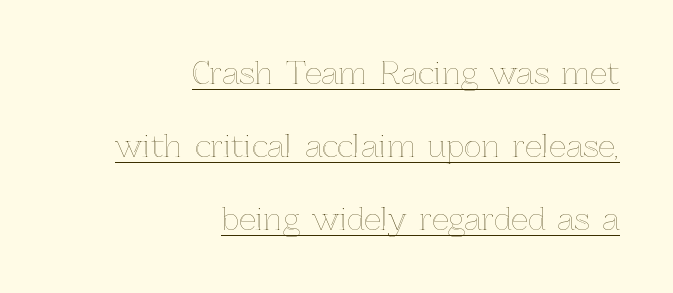
When letters stand straight like this, we call the style roman or upright. This rendering features underlined lettering. The letters sit at their default tracking, neither squeezed nor spread. Character widths vary here, with narrow letters taking less room than wide ones. Line endings align vertically; line beginnings do not. Successive baselines arrive slowly, with a big drop between each.
